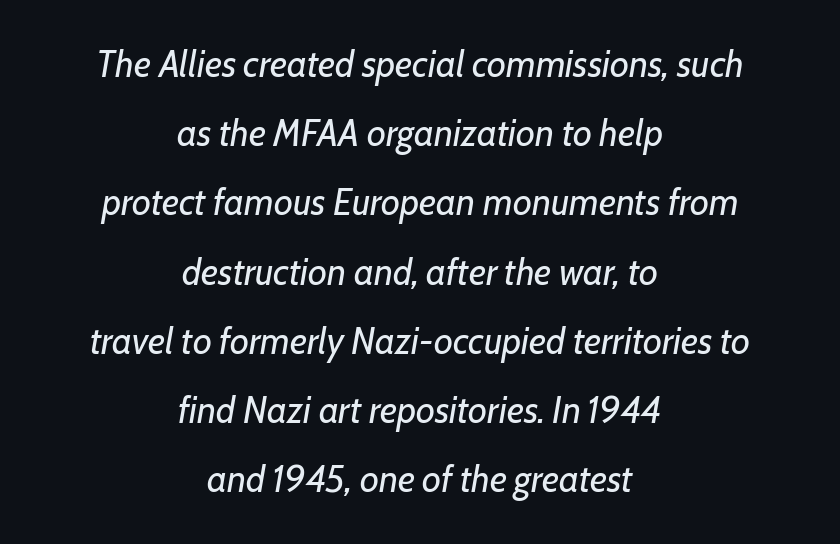
{"italic": "yes", "lean": "right", "slant_degrees": 7, "bold": "no", "weight": "regular", "width": "normal", "stroke_contrast": "low", "x_height": "medium", "monospaced": "no", "underline": "no", "align": "center", "line_spacing_ratio": 1.87, "letter_spacing": "normal", "letter_spacing_em": 0.0, "glyph_px": 37}
